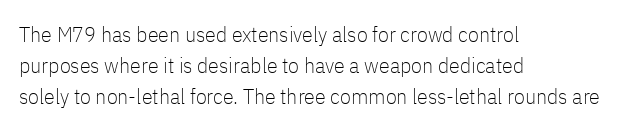
The image shows 22 px text type, upright; set left-aligned, normal line spacing (1.41x), normal letter spacing, not underlined.
